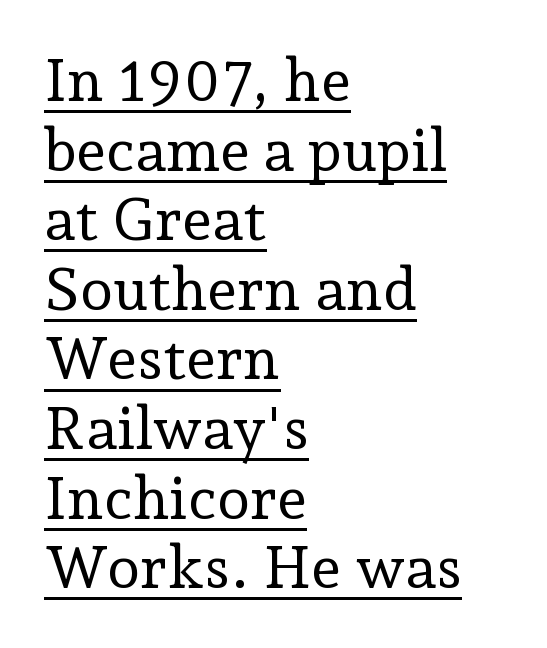
The image shows 60 px regular-weight serif type, upright; set left-aligned, line spacing 1.16x, normal letter spacing, underlined; low stroke contrast and a medium x-height.
